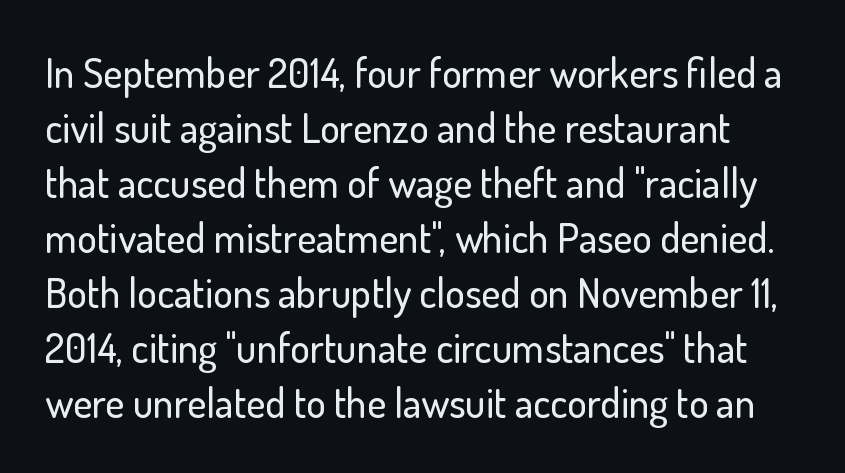
The type family on display is of the sans-serif kind. The face used here is proportionally spaced, like ordinary book or web type. Notice how the stems are strictly vertical — no italics here. Here the glyphs are tracked normally, forming tight word shapes.
